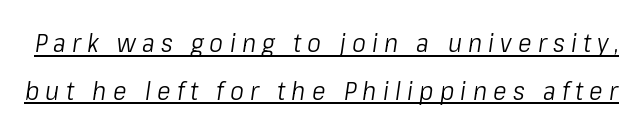
The letters look calm and open, with moderate or lighter stems. Slant detected: the letters are inclined. Between one letter and the next there's a generous, obvious gap. Glance below the letters and you will spot a drawn line.
